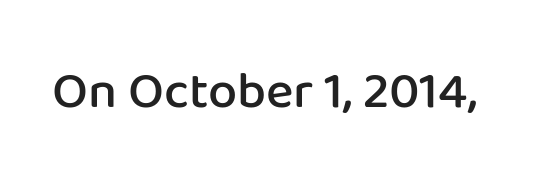
Q: Is the text bold? A: Semi-bold.
Q: Is the text italic (slanted)? A: No, it is upright.
Q: Is the typeface a serif or a sans-serif typeface? A: Sans-serif.
Q: Is the text underlined? A: No.
Q: Is the spacing between letters normal or unusually wide? A: Normal.
Q: Width (condensed, normal, or wide)? A: Normal.
Q: Stroke contrast? A: Low.
Q: x-height? A: Medium.
Q: Monospaced? A: No.
